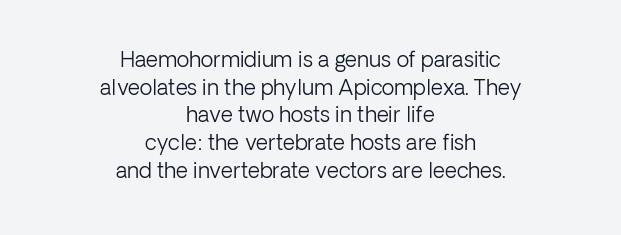
{"italic": "no", "bold": "no", "underline": "no", "align": "center", "line_spacing": "normal", "line_spacing_ratio": 1.32, "letter_spacing": "normal", "letter_spacing_em": 0.0, "glyph_px": 21}
